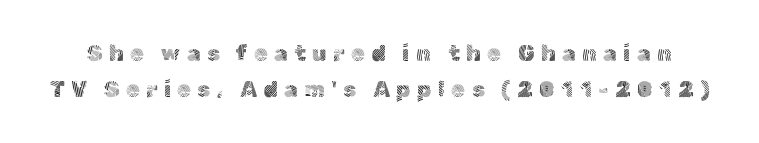
No italicization has been applied; the sample stays upright. The rendering inserts visible extra space after every character. Each stroke keeps to a modest, everyday thickness or less. Rows of type keep a routine distance in the vertical direction. Underlining? Definitely not there.
